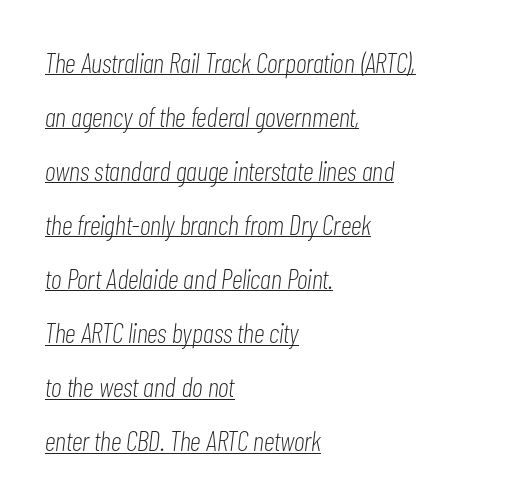
The image shows 28 px light, condensed type, italic (leaning right); set left-aligned, loose line spacing (1.93x), normal letter spacing, underlined; low stroke contrast and a medium x-height.
